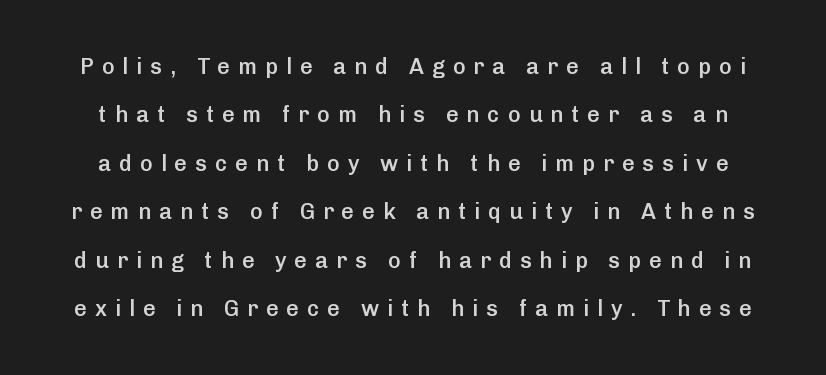
The image shows 22 px text type, upright; set loose line spacing (2.2x), unusually wide letter spacing (+0.36 em), not underlined.
